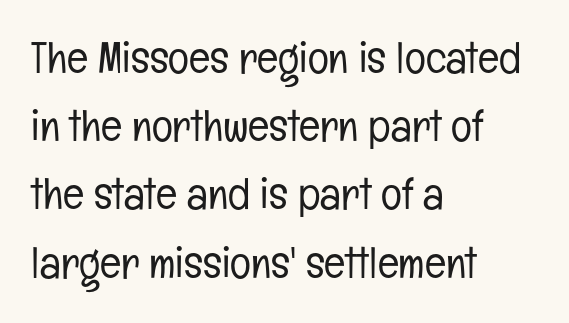
The image shows 44 px light, condensed sans-serif type, upright; set left-aligned, normal line spacing (1.55x), normal letter spacing, not underlined; low stroke contrast and a medium x-height.
